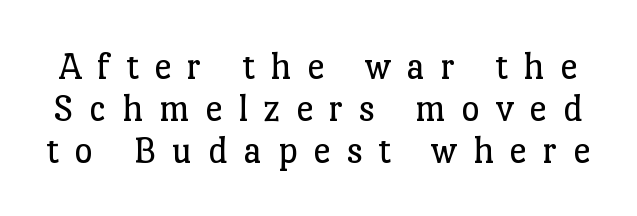
Q: Is the text bold? A: No.
Q: Is the text italic (slanted)? A: No, it is upright.
Q: Is the typeface a serif or a sans-serif typeface? A: Serif.
Q: Is the text underlined? A: No.
Q: Is the spacing between letters normal or unusually wide? A: Unusually wide.
Q: Is the spacing between lines tight, normal or loose? A: Tight.
Q: Width (condensed, normal, or wide)? A: Normal.
Q: Stroke contrast? A: Low.
Q: x-height? A: Medium.
Q: Monospaced? A: No.
